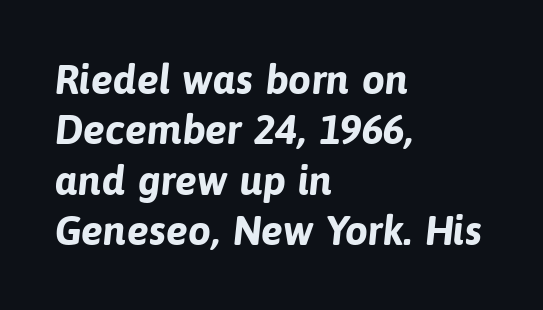
The sample has been set heavy, in full bold. These lines are composed in type without serifs. The glyphs are unaccompanied by any horizontal stroke below them. Caption: multi-line text, flush left, ragged right. Nothing unusual about the tracking: characters are spaced as the font intends.
